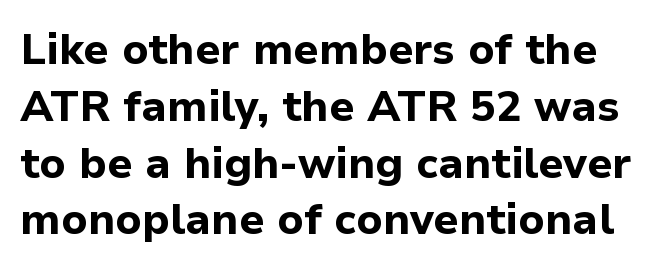
Q: Is the text bold? A: Yes.
Q: Is the text italic (slanted)? A: No, it is upright.
Q: Is the typeface a serif or a sans-serif typeface? A: Sans-serif.
Q: Is the text underlined? A: No.
Q: Is the spacing between letters normal or unusually wide? A: Normal.
Q: Is the spacing between lines tight, normal or loose? A: Normal.
Q: Width (condensed, normal, or wide)? A: Normal.
Q: Stroke contrast? A: Low.
Q: x-height? A: Medium.
Q: Monospaced? A: No.
